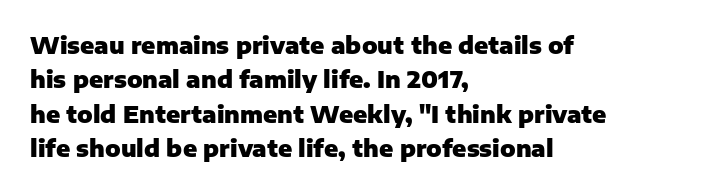
The space directly below the letters is spotless. Interline gaps are of average width in this sample. Ascenders rise straight up at ninety degrees. The rendering anchors every line to the left-hand side. The horizontal fit of the characters is conventional and even. The sample has been set heavy, in full bold.
